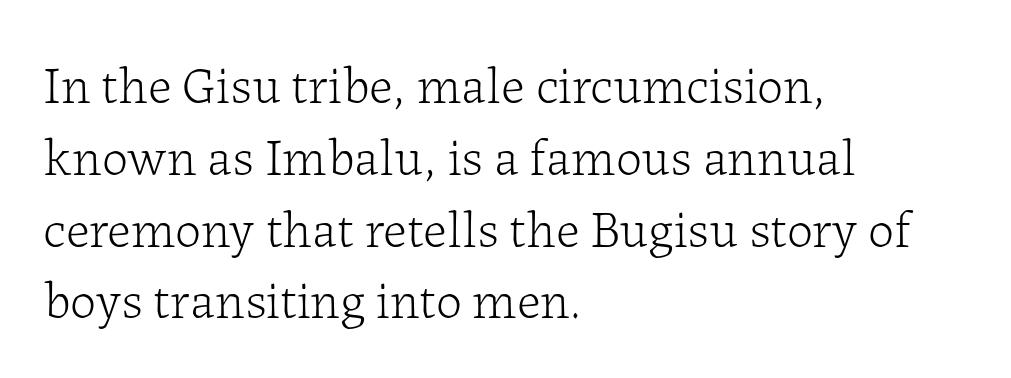
The image shows 52 px light serif type, upright; set left-aligned, normal line spacing (1.38x), normal letter spacing, not underlined; low stroke contrast and a medium x-height.
